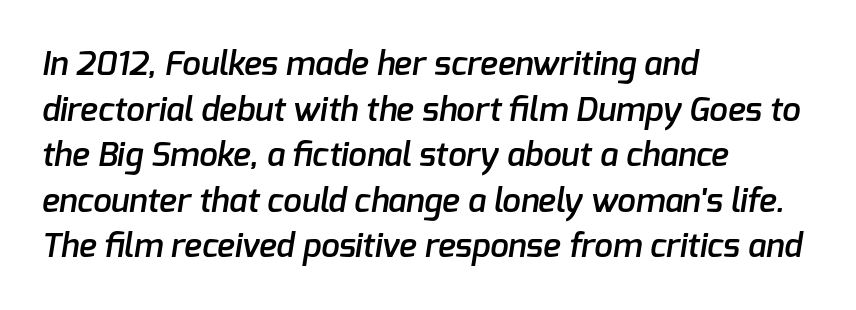
The image shows 33 px semibold sans-serif type; set left-aligned, normal line spacing (1.38x), normal letter spacing, not underlined; low stroke contrast and a medium x-height.
